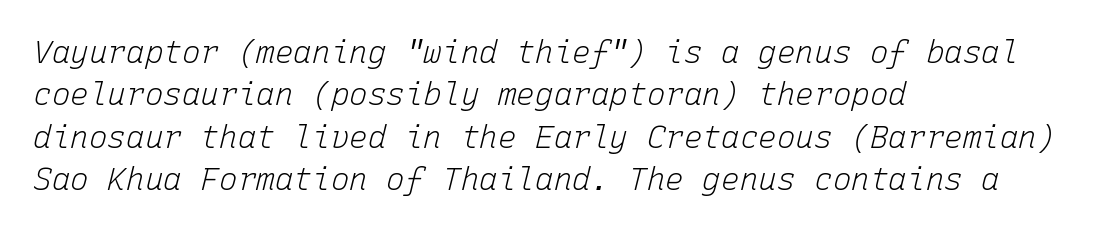
Q: Is the text bold? A: No.
Q: Is the text italic (slanted)? A: Yes, it leans right by about 15 degrees.
Q: Is the text underlined? A: No.
Q: How is the paragraph aligned? A: Left-aligned.
Q: Is the spacing between letters normal or unusually wide? A: Normal.
Q: Is the spacing between lines tight, normal or loose? A: Normal.
Q: Width (condensed, normal, or wide)? A: Normal.
Q: Stroke contrast? A: Low.
Q: x-height? A: Medium.
Q: Monospaced? A: Yes.
